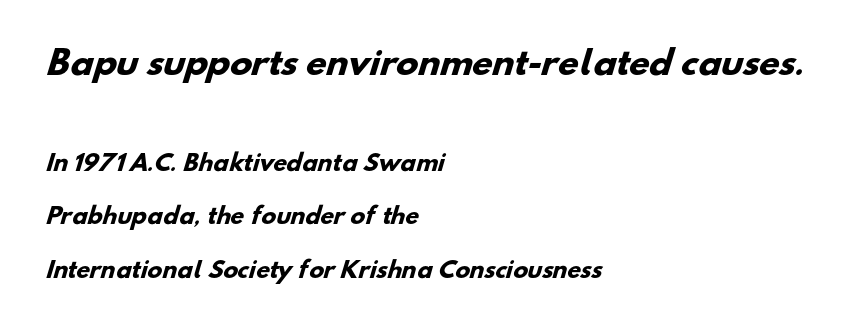
The image shows 33 px heavy sans-serif type; set left-aligned, loose line spacing (2.42x), normal letter spacing, not underlined; the first (top) block is 1.5x larger; low stroke contrast and a small x-height.
